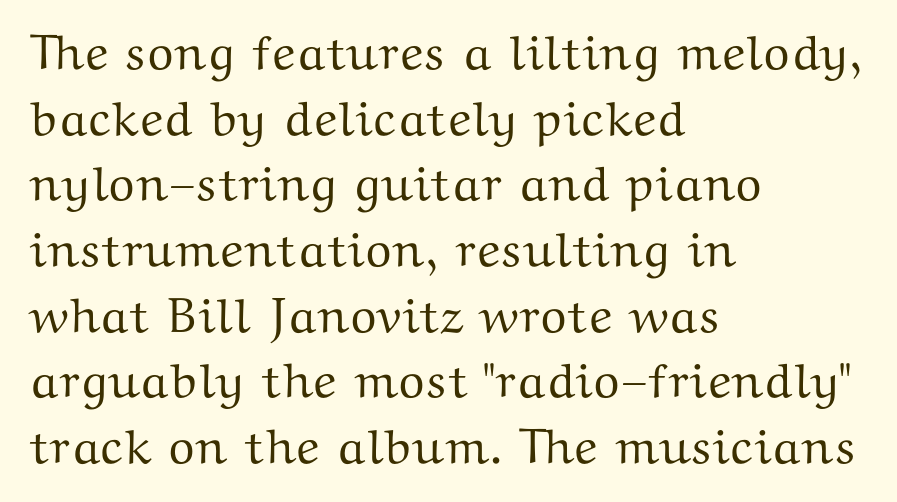
Q: Is the text italic (slanted)? A: No, it is upright.
Q: Is the typeface a serif or a sans-serif typeface? A: Serif.
Q: Is the text underlined? A: No.
Q: How is the paragraph aligned? A: Left-aligned.
Q: Is the spacing between letters normal or unusually wide? A: Normal.
Q: Is the spacing between lines tight, normal or loose? A: Normal.
Q: Width (condensed, normal, or wide)? A: Wide.
Q: Stroke contrast? A: Medium.
Q: x-height? A: Medium.
Q: Monospaced? A: No.
